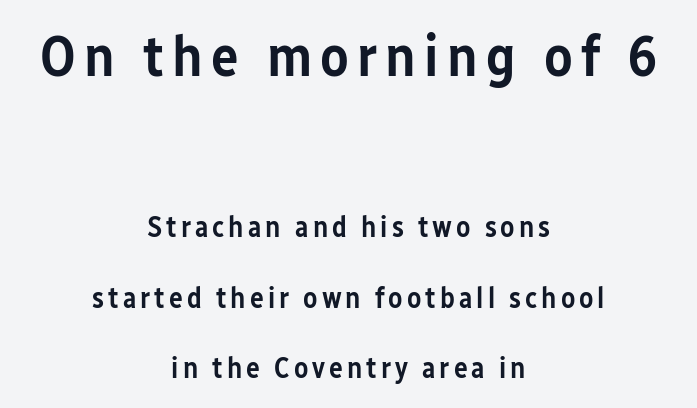
Q: Is the text bold? A: Semi-bold.
Q: Is the text italic (slanted)? A: No, it is upright.
Q: Is the typeface a serif or a sans-serif typeface? A: Sans-serif.
Q: Is the text underlined? A: No.
Q: How is the paragraph aligned? A: Centered.
Q: Is the spacing between lines tight, normal or loose? A: Loose.
Q: Which block of text is set in a larger size, the first (top) or the second (bottom)? A: The first (top) one.
Q: Width (condensed, normal, or wide)? A: Condensed.
Q: Stroke contrast? A: Low.
Q: x-height? A: Medium.
Q: Monospaced? A: No.
